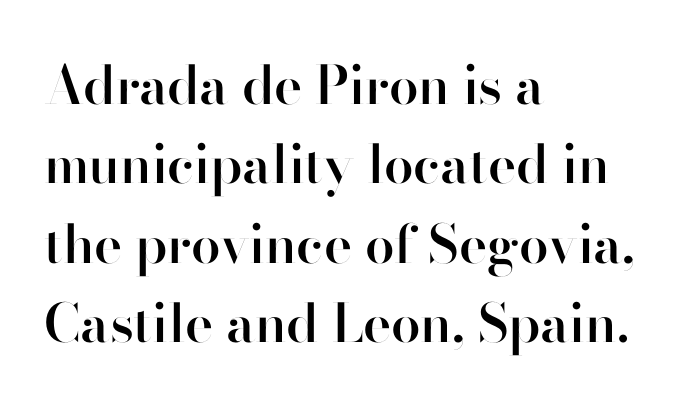
Q: Is the text bold? A: Semi-bold.
Q: Is the text italic (slanted)? A: No, it is upright.
Q: Is the typeface a serif or a sans-serif typeface? A: Sans-serif.
Q: Is the text underlined? A: No.
Q: How is the paragraph aligned? A: Left-aligned.
Q: Is the spacing between letters normal or unusually wide? A: Normal.
Q: Is the spacing between lines tight, normal or loose? A: Normal.
Q: Width (condensed, normal, or wide)? A: Normal.
Q: Stroke contrast? A: High.
Q: x-height? A: Small.
Q: Monospaced? A: No.
